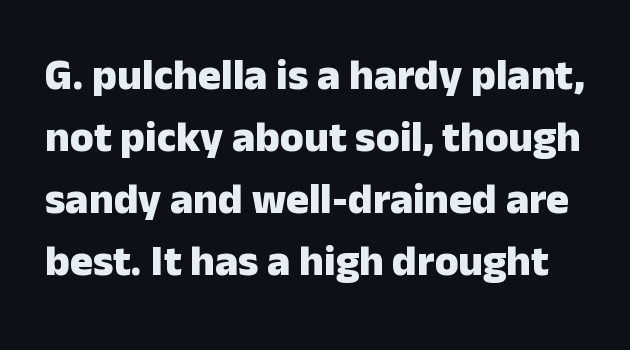
Students, this is bold: see how much ink each stroke carries. Do the characters align in a grid? No, the font is proportional. The letters stand upright; this is a roman face. Summary of vertical rhythm: regular, with standard interline spacing. In terms of letterspacing, this is plain default setting. You can tell from the bare stems that sans-serif type was used.
